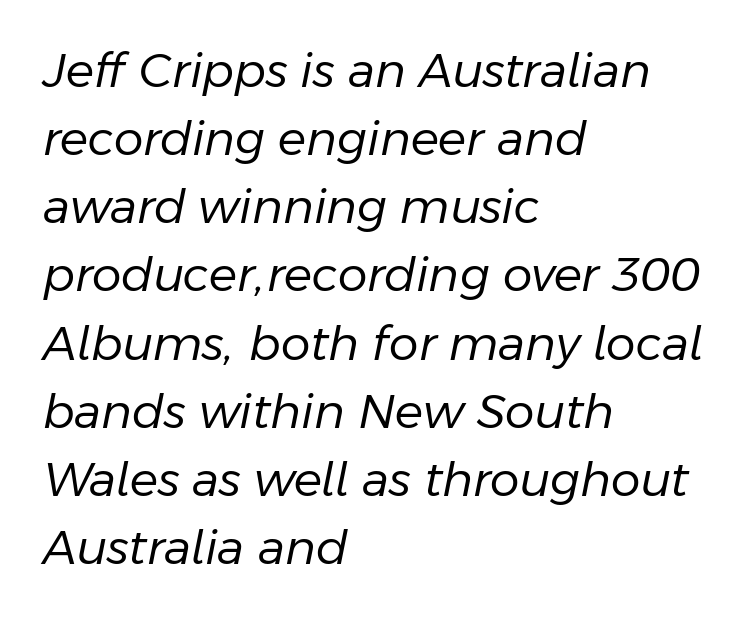
Q: Is the text bold? A: No.
Q: Is the text italic (slanted)? A: Yes, it leans right by about 11 degrees.
Q: Is the text underlined? A: No.
Q: How is the paragraph aligned? A: Left-aligned.
Q: Is the spacing between letters normal or unusually wide? A: Normal.
Q: Is the spacing between lines tight, normal or loose? A: Normal.
Q: Width (condensed, normal, or wide)? A: Normal.
Q: Stroke contrast? A: Low.
Q: x-height? A: Medium.
Q: Monospaced? A: No.
